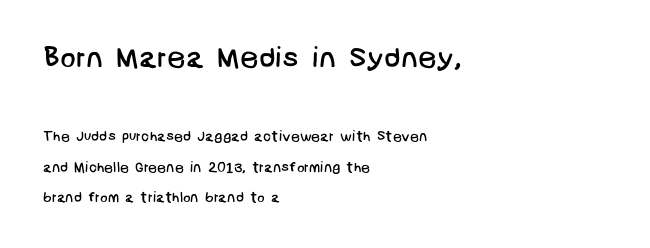
The image shows 29 px regular-weight sans-serif type; set left-aligned, loose line spacing (2.17x), normal letter spacing, not underlined; the first (top) block is 2.07x larger; low stroke contrast and a large x-height.
